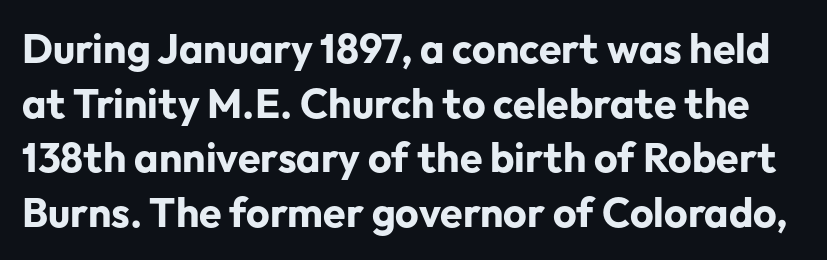
Q: Is the text bold? A: Yes.
Q: Is the text italic (slanted)? A: No, it is upright.
Q: Is the typeface a serif or a sans-serif typeface? A: Sans-serif.
Q: Is the text underlined? A: No.
Q: Is the spacing between letters normal or unusually wide? A: Normal.
Q: Is the spacing between lines tight, normal or loose? A: Normal.
Q: Width (condensed, normal, or wide)? A: Normal.
Q: Stroke contrast? A: Low.
Q: x-height? A: Medium.
Q: Monospaced? A: No.
